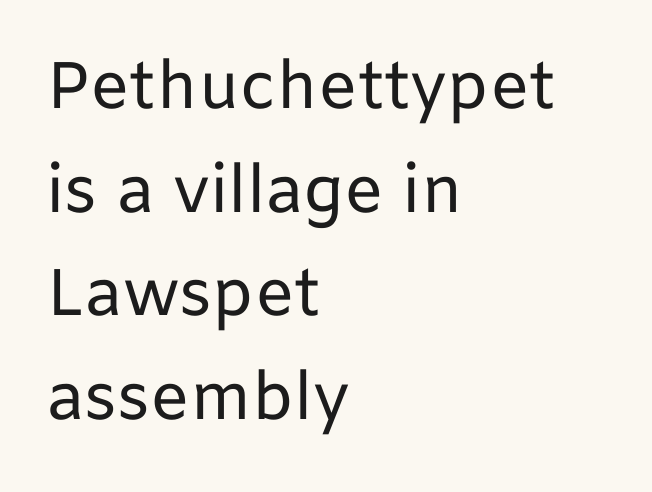
The image shows 66 px regular-weight sans-serif type, upright; set left-aligned, normal line spacing (1.57x), normal letter spacing, not underlined; low stroke contrast and a medium x-height.
